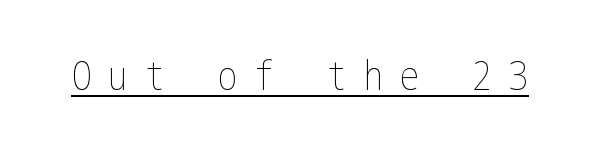
The image shows 40 px thin, condensed type, upright; set unusually wide letter spacing (+0.41 em), underlined; low stroke contrast and a medium x-height.
